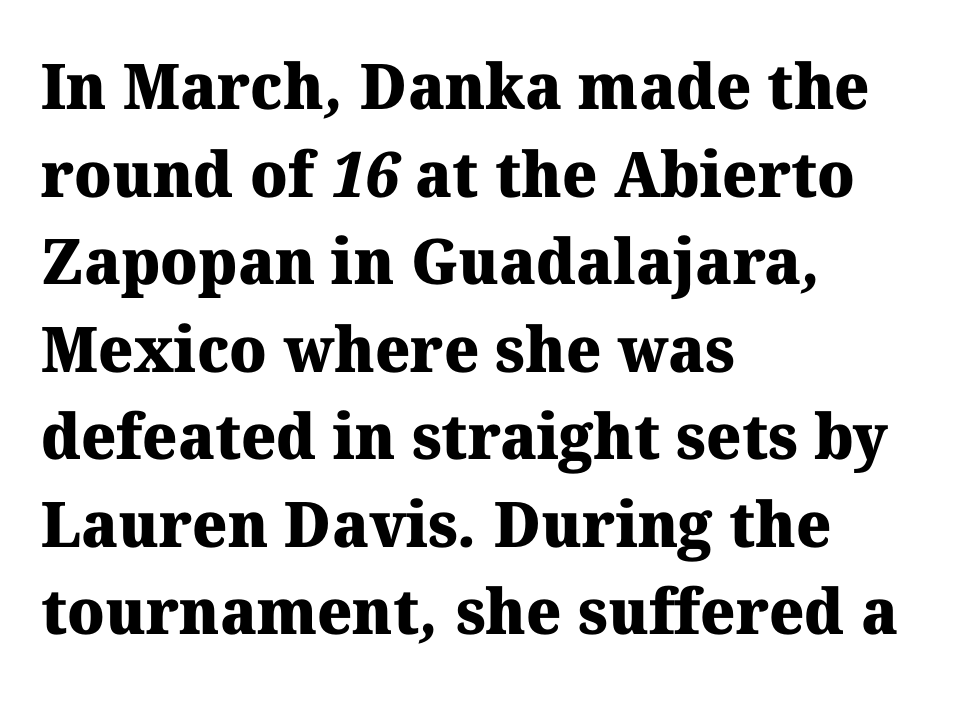
{"serif": "yes", "bold": "yes", "weight": "heavy", "width": "normal", "stroke_contrast": "medium", "x_height": "medium", "monospaced": "no", "underline": "no", "align": "left", "line_spacing": "normal", "line_spacing_ratio": 1.39, "letter_spacing": "normal", "letter_spacing_em": 0.0, "glyph_px": 63}
